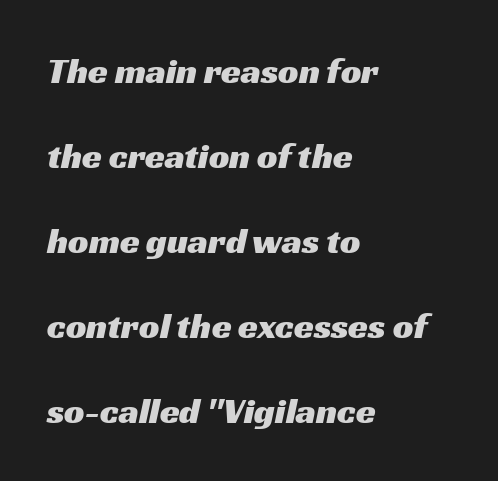
Q: Is the typeface a serif or a sans-serif typeface? A: Sans-serif.
Q: Is the text underlined? A: No.
Q: How is the paragraph aligned? A: Left-aligned.
Q: Is the spacing between letters normal or unusually wide? A: Normal.
Q: Is the spacing between lines tight, normal or loose? A: Loose.
Q: Width (condensed, normal, or wide)? A: Wide.
Q: Stroke contrast? A: Medium.
Q: x-height? A: Medium.
Q: Monospaced? A: No.
